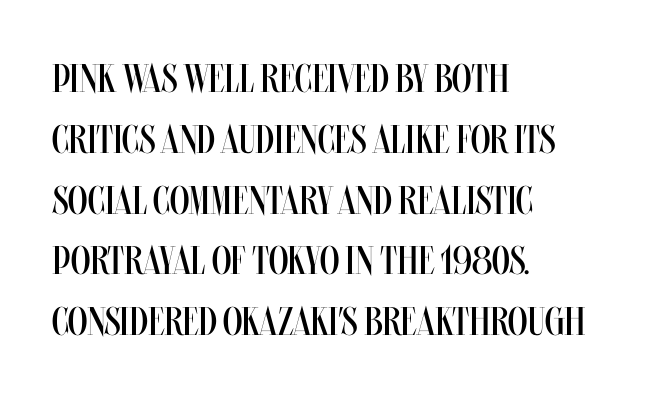
The image shows 40 px regular-weight, condensed type, upright; set left-aligned, normal line spacing (1.52x), normal letter spacing, not underlined; medium stroke contrast and a large x-height.
